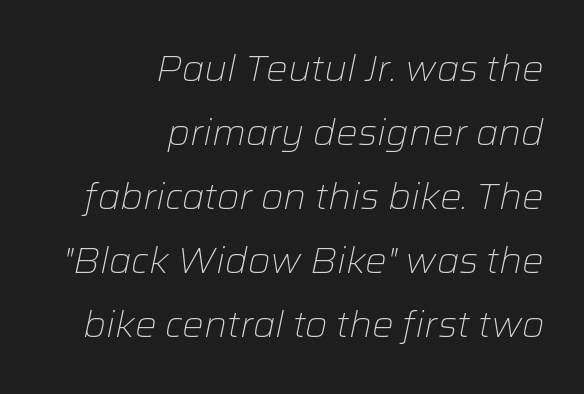
The specimen omits any rule beneath the text block's lines. Teacher's note: observe the even right margin — that is flush-right alignment. This is oblique type, the kind used for emphasis or titles. No letter is thick-stroked: the sample isn't bold.
